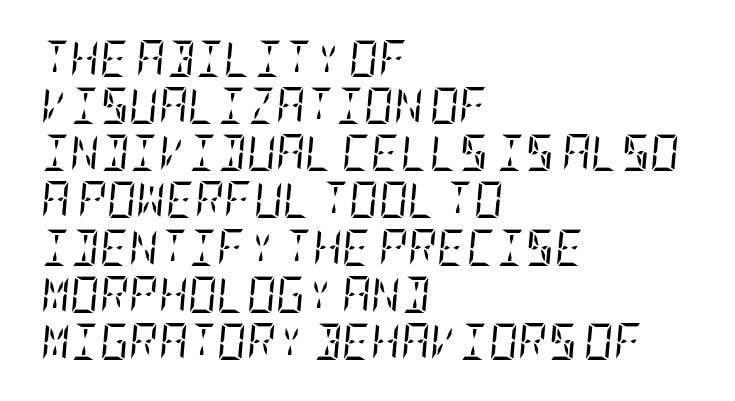
{"serif": "yes", "italic": "yes", "lean": "right", "slant_degrees": 5, "bold": "no", "weight": "regular", "width": "condensed", "stroke_contrast": "low", "x_height": "large", "underline": "no", "align": "left", "line_spacing": "normal", "line_spacing_ratio": 1.31, "letter_spacing": "normal", "letter_spacing_em": 0.0, "glyph_px": 36}
